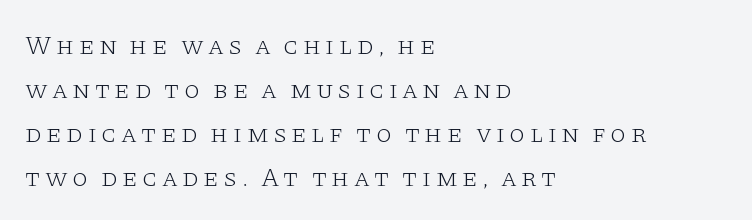
Nope, not italic — everything's standing straight. Layout note: lines flush left. Nobody drew a line under any word here. Evenly set lines give the paragraph a standard silhouette.
